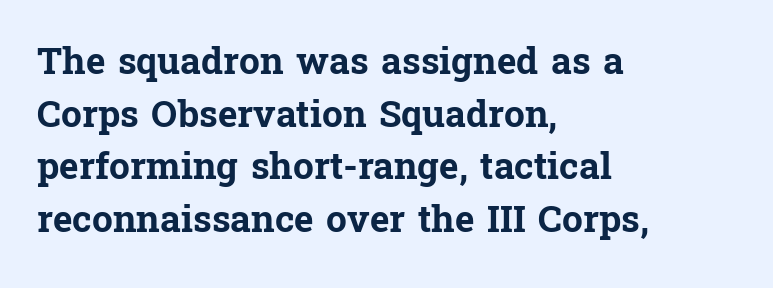
{"serif": "yes", "italic": "no", "bold": "yes", "weight": "bold", "width": "normal", "stroke_contrast": "low", "x_height": "medium", "monospaced": "no", "underline": "no", "align": "left", "line_spacing": "normal", "line_spacing_ratio": 1.42, "letter_spacing": "normal", "letter_spacing_em": 0.0, "glyph_px": 37}
